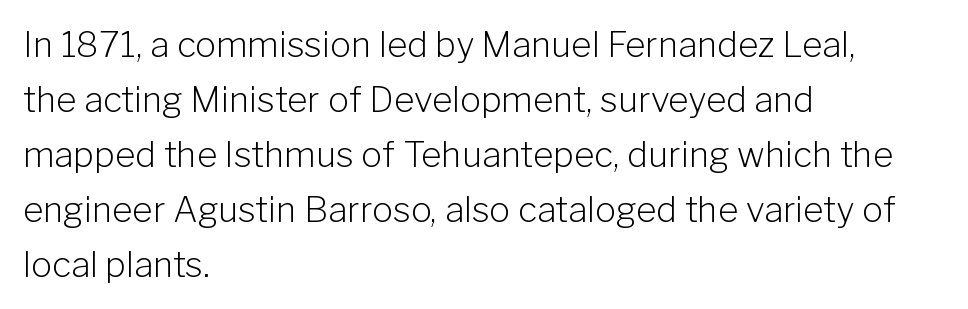
Q: Is the text bold? A: No.
Q: Is the text italic (slanted)? A: No, it is upright.
Q: Is the typeface a serif or a sans-serif typeface? A: Sans-serif.
Q: Is the text underlined? A: No.
Q: How is the paragraph aligned? A: Left-aligned.
Q: Is the spacing between letters normal or unusually wide? A: Normal.
Q: Is the spacing between lines tight, normal or loose? A: Normal.
Q: Width (condensed, normal, or wide)? A: Normal.
Q: Stroke contrast? A: Low.
Q: x-height? A: Medium.
Q: Monospaced? A: No.
